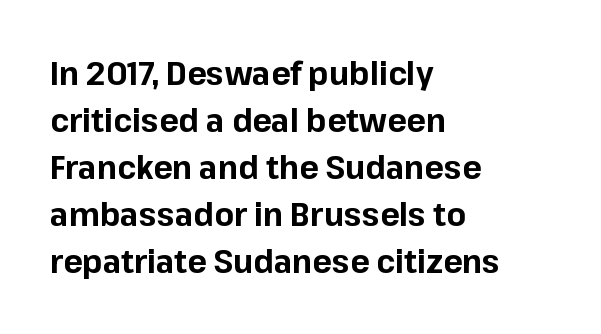
Pretty heavy lettering here — definitely bold. A typesetter would mark this as roman, not italic. Classification — sans serif. Varying glyph widths throughout — classic text-font behaviour.
